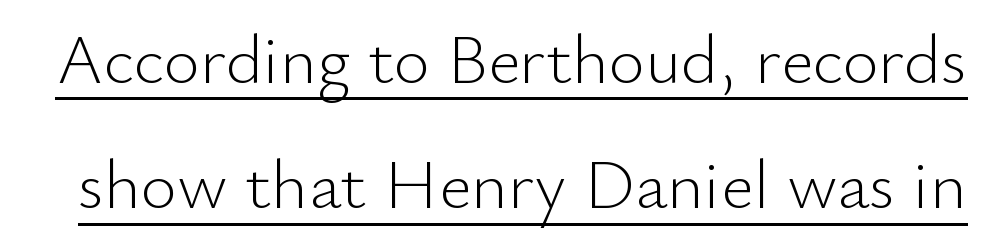
What stands out about the letter spacing? Nothing — it is the standard amount. Each stroke keeps to a modest, everyday thickness or less. Caption: lettering with a line underneath. No feet cap the strokes, marking this as sans-serif type. Do the characters align in a grid? No, the font is proportional. When letters stand straight like this, we call the style roman or upright.
